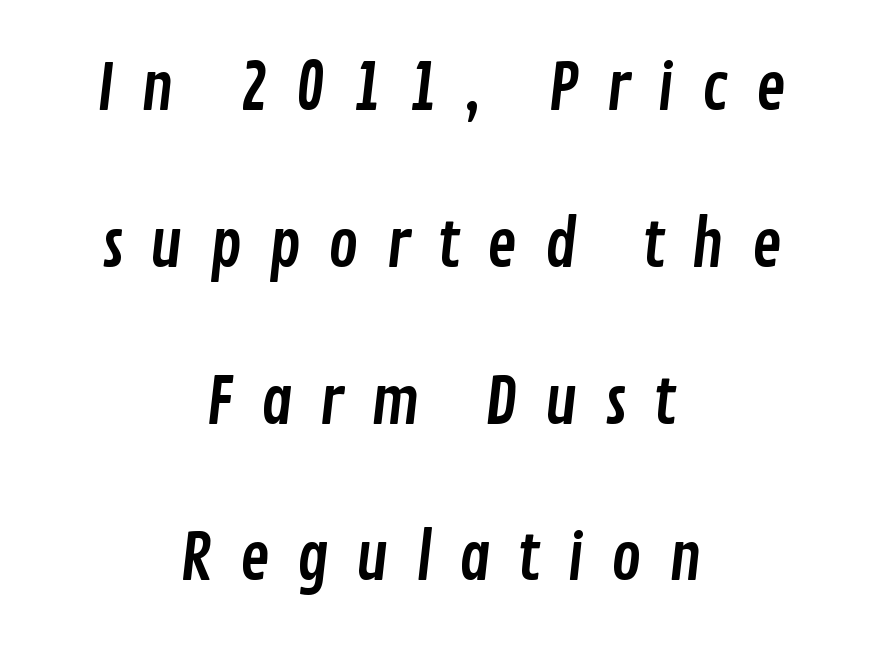
{"serif": "no", "width": "condensed", "stroke_contrast": "low", "x_height": "medium", "monospaced": "no", "underline": "no", "align": "center", "line_spacing": "loose", "line_spacing_ratio": 2.45, "letter_spacing": "wide", "letter_spacing_em": 0.41, "glyph_px": 64}
